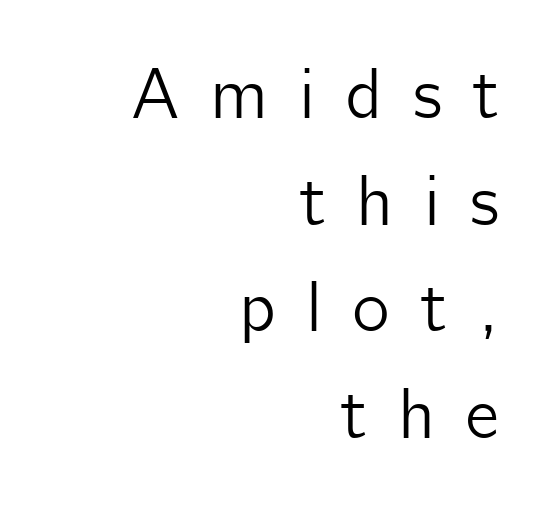
{"serif": "no", "italic": "no", "width": "normal", "stroke_contrast": "low", "x_height": "medium", "monospaced": "no", "underline": "no", "align": "right", "line_spacing": "normal", "line_spacing_ratio": 1.48, "letter_spacing": "wide", "letter_spacing_em": 0.42, "glyph_px": 72}
